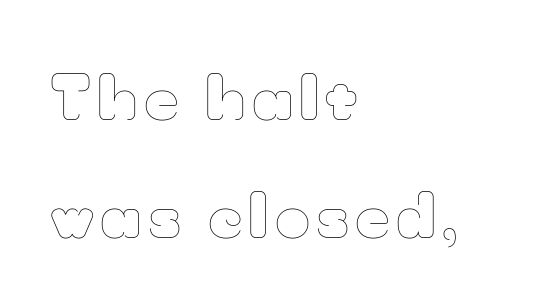
{"italic": "no", "bold": "no", "weight": "thin", "width": "normal", "stroke_contrast": "low", "x_height": "small", "monospaced": "no", "underline": "no", "align": "left", "line_spacing": "loose", "line_spacing_ratio": 1.96, "glyph_px": 60}
